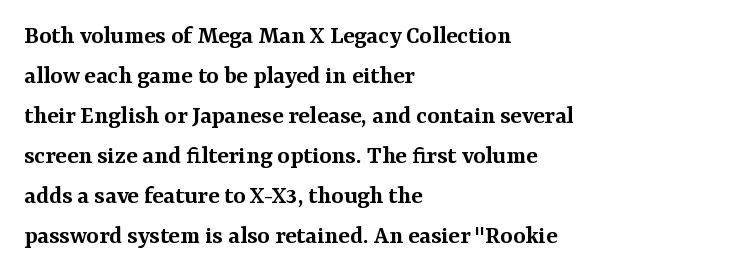
Q: Is the text bold? A: Semi-bold.
Q: Is the text italic (slanted)? A: No, it is upright.
Q: Is the text underlined? A: No.
Q: How is the paragraph aligned? A: Left-aligned.
Q: Is the spacing between letters normal or unusually wide? A: Normal.
Q: Is the spacing between lines tight, normal or loose? A: Normal.
